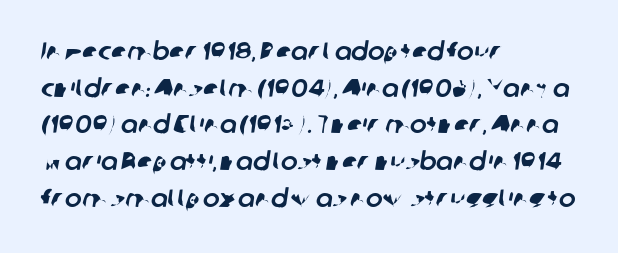
{"underline": "no", "align": "left", "line_spacing": "normal", "line_spacing_ratio": 1.47, "letter_spacing": "normal", "letter_spacing_em": 0.0, "glyph_px": 25}
